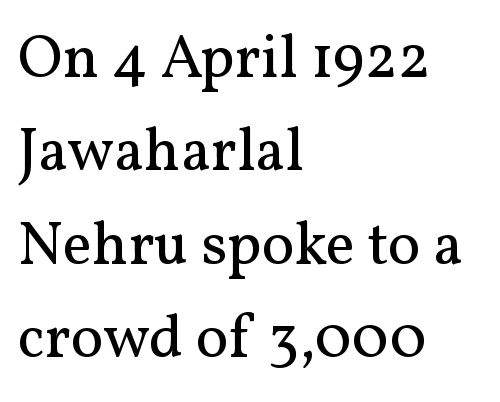
The image shows 61 px regular-weight serif type, upright; set left-aligned, normal line spacing (1.53x), normal letter spacing, not underlined; medium stroke contrast and a medium x-height.
